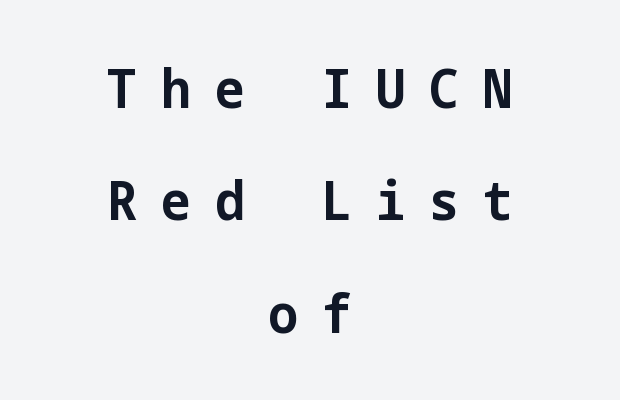
Q: Is the text bold? A: Yes.
Q: Is the text italic (slanted)? A: No, it is upright.
Q: Is the typeface a serif or a sans-serif typeface? A: Sans-serif.
Q: Is the text underlined? A: No.
Q: How is the paragraph aligned? A: Centered.
Q: Is the spacing between letters normal or unusually wide? A: Unusually wide.
Q: Is the spacing between lines tight, normal or loose? A: Loose.
Q: Width (condensed, normal, or wide)? A: Normal.
Q: Stroke contrast? A: Low.
Q: x-height? A: Medium.
